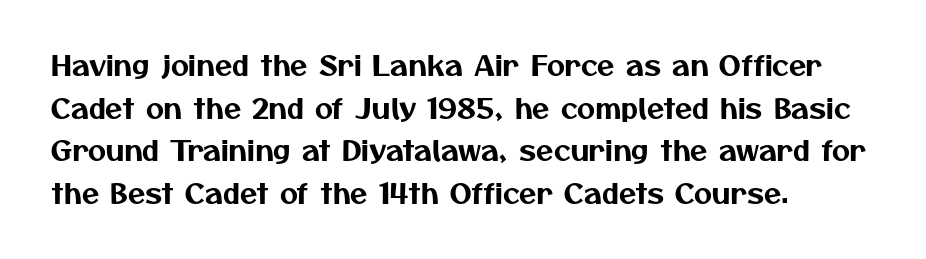
Q: Is the typeface a serif or a sans-serif typeface? A: Sans-serif.
Q: Is the text underlined? A: No.
Q: How is the paragraph aligned? A: Left-aligned.
Q: Is the spacing between letters normal or unusually wide? A: Normal.
Q: Is the spacing between lines tight, normal or loose? A: Normal.
Q: Width (condensed, normal, or wide)? A: Normal.
Q: Stroke contrast? A: Medium.
Q: x-height? A: Medium.
Q: Monospaced? A: No.
